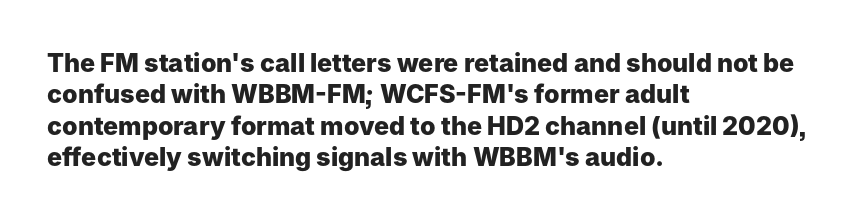
Horizontal alignment here is leftward, the default for most running prose. These lines were composed using upright roman letters. Quick note: underline off. Words appear dense and cohesive because spacing is normal. Honestly, the row spacing looks completely unremarkable. Heft: maximum for text — a bold.
